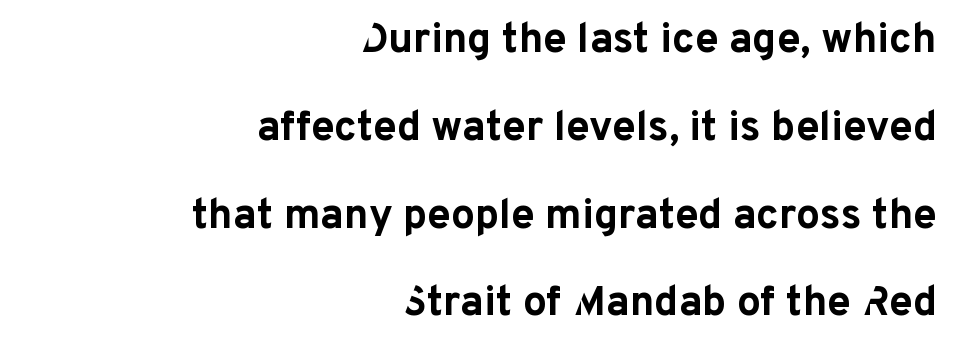
The image shows 42 px bold sans-serif type, upright; set right-aligned, loose line spacing (2.09x), normal letter spacing, not underlined; low stroke contrast and a medium x-height.
